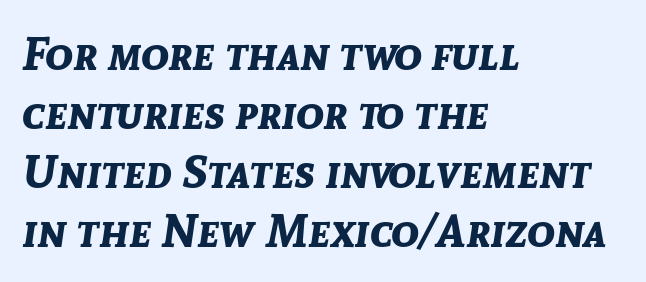
The image shows 46 px bold type, italic (leaning right); set left-aligned, normal line spacing (1.28x), normal letter spacing, not underlined; low stroke contrast and a medium x-height.
